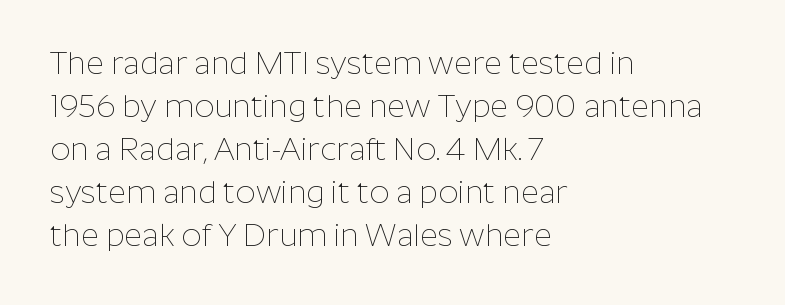
The image shows 31 px thin sans-serif type, upright; set left-aligned, normal line spacing (1.39x), normal letter spacing, not underlined; low stroke contrast and a medium x-height.
